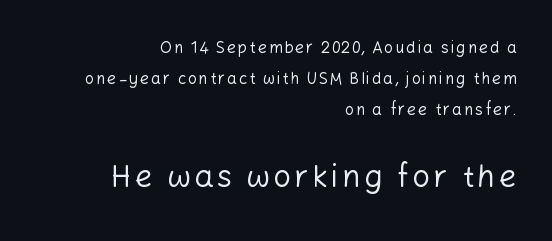
Ascenders rise straight up at ninety degrees. No word sits above an underline. Is this a sans? Yes — the strokes have no serifs. Short and long lines alike share a common ending point at right. Think of a printed novel: that variable character pitch is what you see here. The designer dialed line spacing up above the default.
